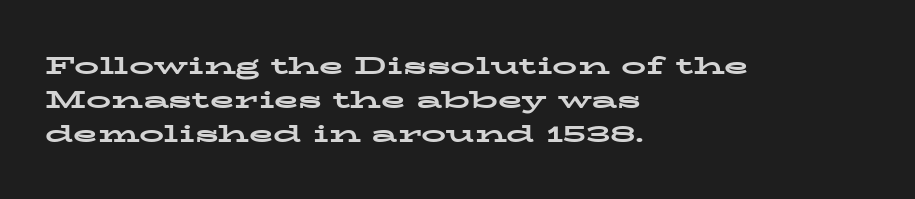
The lines in this sample share a left origin and differ only in where they stop. Summary of vertical rhythm: regular, with standard interline spacing. Italic: no, the glyphs are upright roman. The letterforms sit shoulder to shoulder at normal distance. Set as a true bold cut, around the 700 mark. The baseline area is clear.
